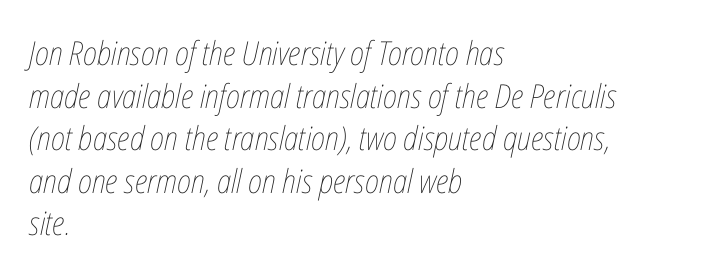
The image shows 33 px thin, condensed type, italic (leaning right); set left-aligned, normal line spacing (1.29x), normal letter spacing, not underlined; low stroke contrast and a medium x-height.
